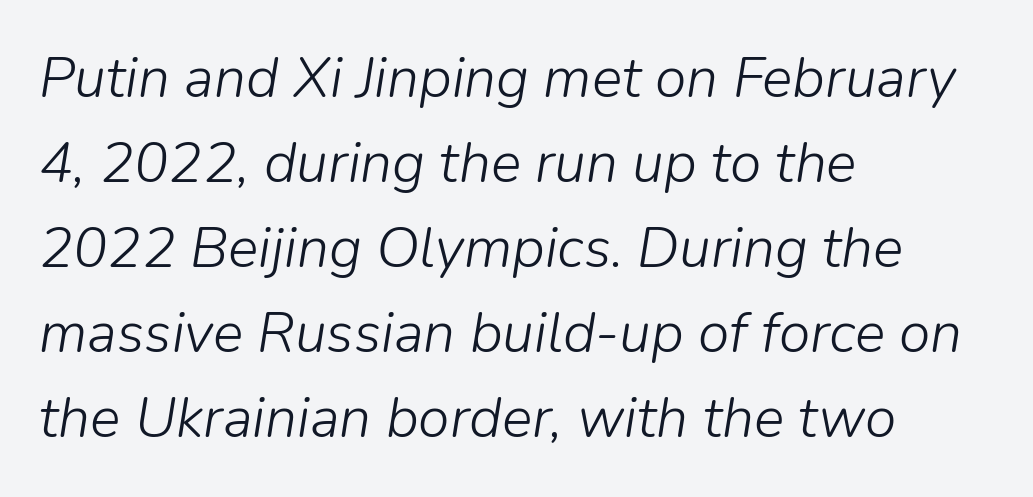
Q: Is the text bold? A: No.
Q: Is the text italic (slanted)? A: Yes, it leans right by about 9 degrees.
Q: Is the text underlined? A: No.
Q: How is the paragraph aligned? A: Left-aligned.
Q: Is the spacing between letters normal or unusually wide? A: Normal.
Q: Is the spacing between lines tight, normal or loose? A: Normal.
Q: Width (condensed, normal, or wide)? A: Normal.
Q: Stroke contrast? A: Low.
Q: x-height? A: Medium.
Q: Monospaced? A: No.
